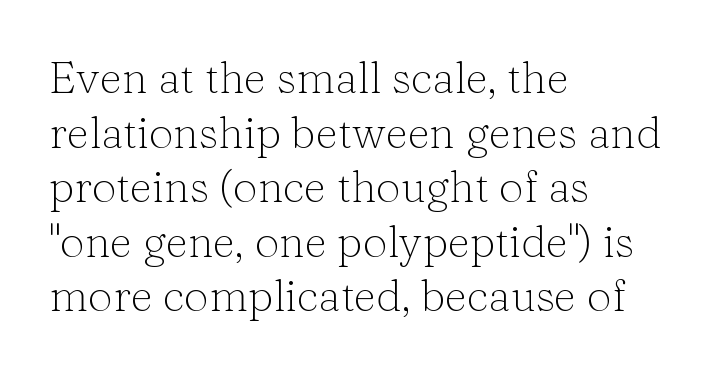
These lines stack with their left ends in a neat column. Spacing verdict: proportional, widths tailored to each character. Check under the words: just untouched page. The designer went with a serif here, giving each stem small feet. The characters are drawn with everyday or finer stroke widths. A roman cut, with each character standing at attention.
